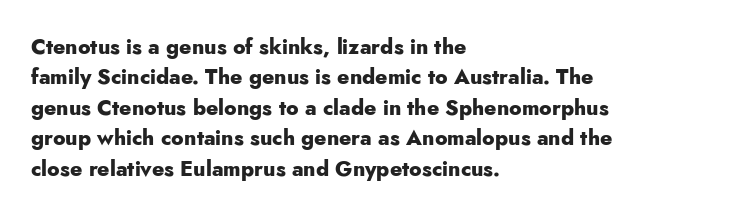
Q: Is the text bold? A: Yes.
Q: Is the text italic (slanted)? A: No, it is upright.
Q: Is the text underlined? A: No.
Q: How is the paragraph aligned? A: Left-aligned.
Q: Is the spacing between letters normal or unusually wide? A: Normal.
Q: Is the spacing between lines tight, normal or loose? A: Normal.
